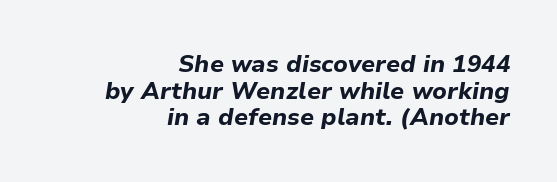
{"italic": "yes", "lean": "right", "slant_degrees": 9, "bold": "yes", "underline": "no", "align": "right", "line_spacing": "tight", "line_spacing_ratio": 1.11, "letter_spacing": "normal", "letter_spacing_em": 0.0, "glyph_px": 24}
